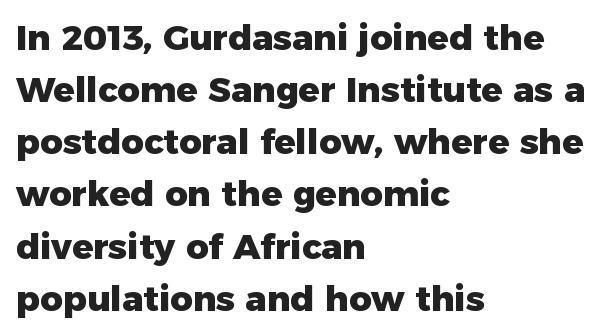
The image shows 35 px heavy sans-serif type, upright; set left-aligned, normal line spacing (1.49x), normal letter spacing, not underlined; low stroke contrast and a medium x-height.
